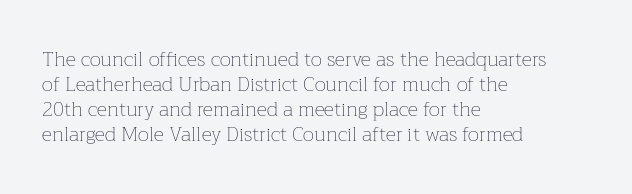
Underline: absent. These glyphs show unthickened strokes, regular width or finer. The leading is moderate, giving the passage an even texture. Upright lettering throughout.
